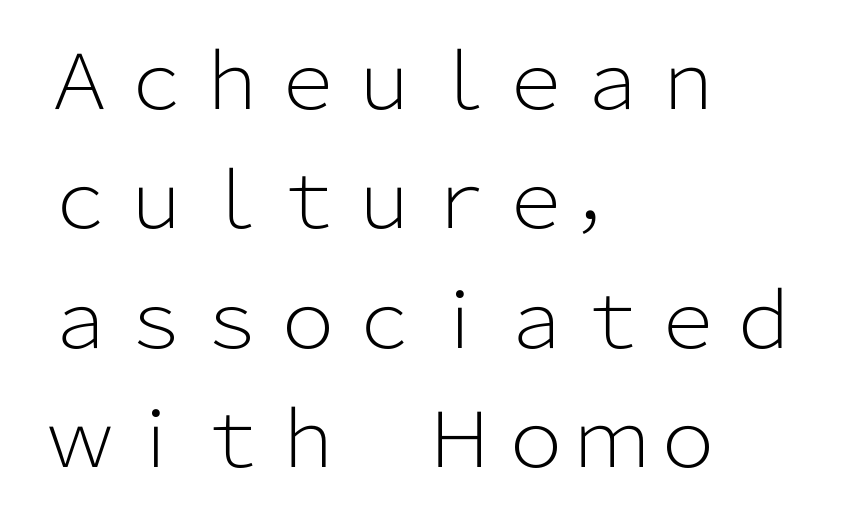
The image shows 76 px light sans-serif type, upright; set left-aligned, normal line spacing (1.57x), normal letter spacing, not underlined; low stroke contrast and a medium x-height.
